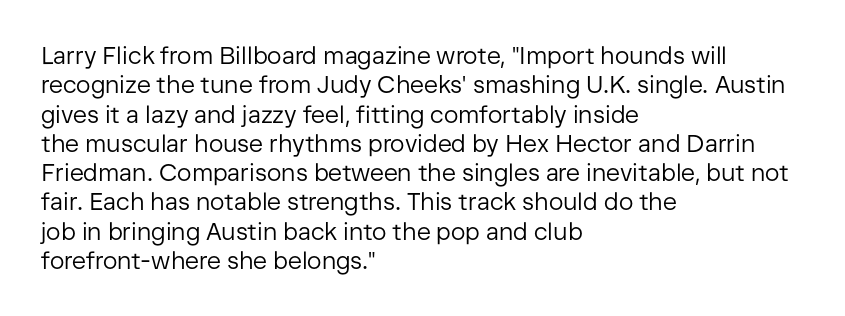
The image shows 24 px text type, upright; set left-aligned, line spacing 1.22x, normal letter spacing, not underlined.
